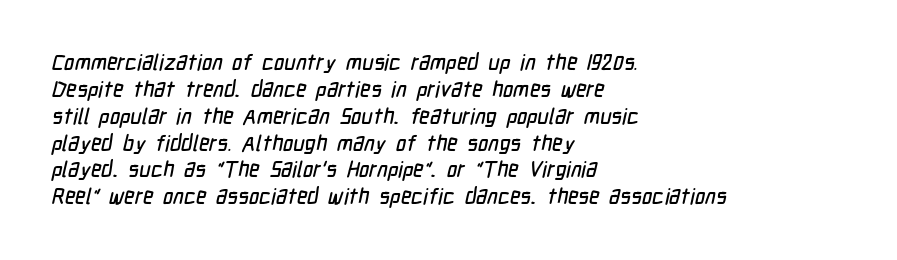
{"underline": "no", "align": "left", "line_spacing_ratio": 1.22, "letter_spacing": "normal", "letter_spacing_em": 0.0, "glyph_px": 22}
